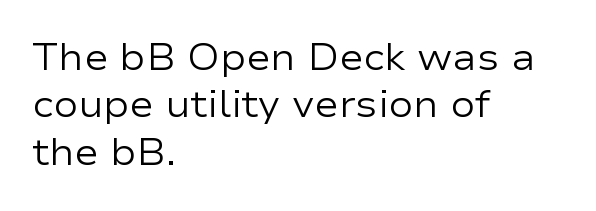
Is the stroke heavy? The answer is a plain regular-or-lighter. These lines keep a tight, regular rhythm from letter to letter. Note the varied advance widths — an 'i' is clearly narrower than an 'm'. Regular leading. I'd call this a sans setting — the letters go barefoot. In terms of posture, this sample is upright.
